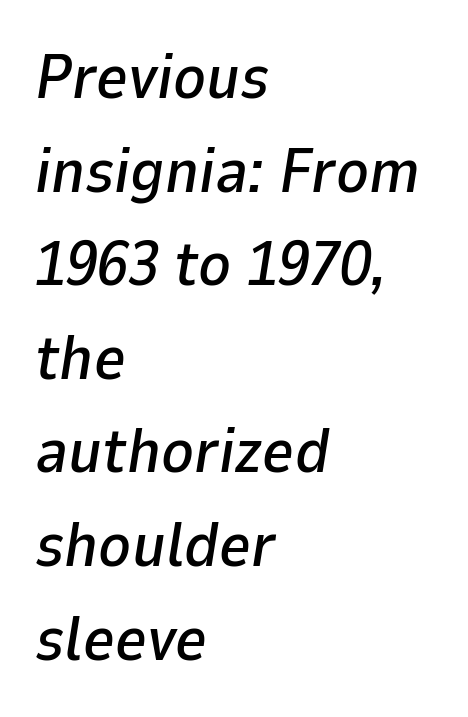
{"italic": "yes", "lean": "right", "slant_degrees": 9, "width": "normal", "stroke_contrast": "low", "x_height": "medium", "monospaced": "no", "underline": "no", "align": "left", "line_spacing": "normal", "line_spacing_ratio": 1.51, "letter_spacing": "normal", "letter_spacing_em": 0.0, "glyph_px": 62}
